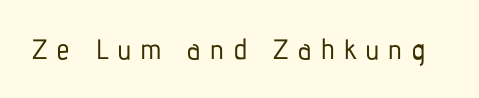
The image shows 28 px condensed sans-serif type, upright; set unusually wide letter spacing (+0.34 em), not underlined; low stroke contrast and a medium x-height.
